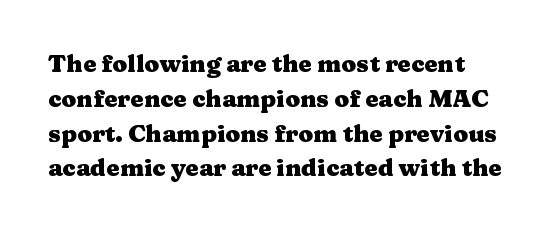
{"italic": "no", "bold": "yes", "underline": "no", "align": "left", "line_spacing": "normal", "line_spacing_ratio": 1.45, "letter_spacing": "normal", "letter_spacing_em": 0.0, "glyph_px": 24}
